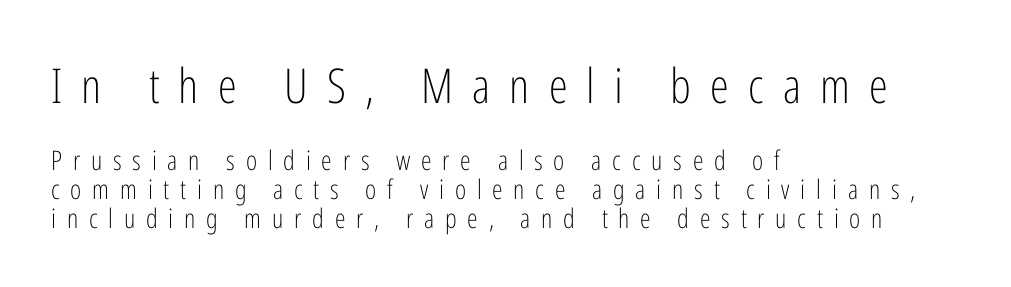
{"serif": "no", "italic": "no", "bold": "no", "weight": "light", "width": "condensed", "stroke_contrast": "low", "x_height": "medium", "monospaced": "no", "underline": "no", "align": "left", "line_spacing": "tight", "line_spacing_ratio": 1.07, "letter_spacing": "wide", "letter_spacing_em": 0.4, "larger_block": "first", "size_ratio": 1.78, "glyph_px": 48}
